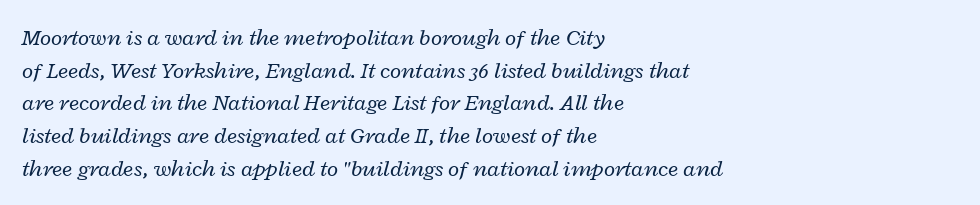
The image shows 23 px text type, italic (leaning right); set left-aligned, normal line spacing (1.42x), normal letter spacing, not underlined.
